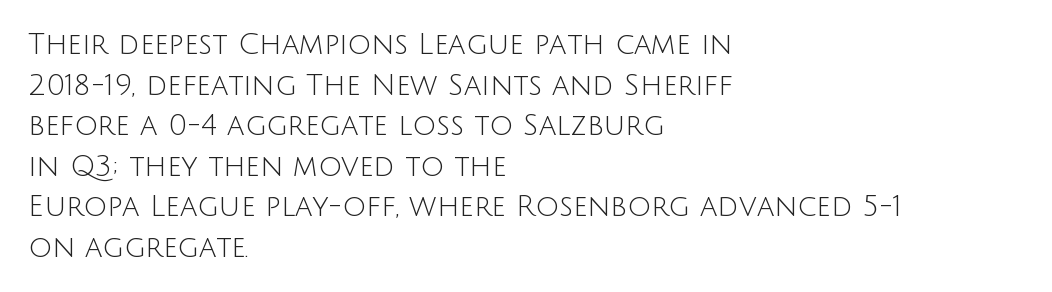
{"serif": "no", "italic": "no", "bold": "no", "weight": "light", "width": "normal", "stroke_contrast": "low", "x_height": "large", "monospaced": "no", "underline": "no", "align": "left", "line_spacing": "normal", "line_spacing_ratio": 1.4, "letter_spacing": "normal", "letter_spacing_em": 0.0, "glyph_px": 29}
